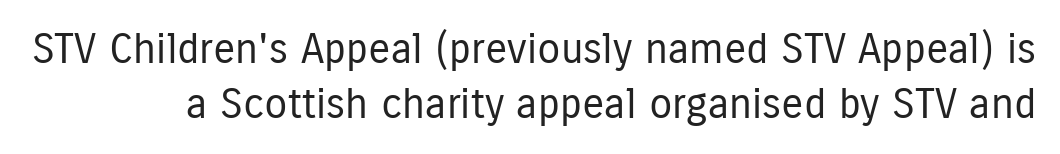
Caption: standard tracking, unaltered. Italic? Not at all — the glyphs are vertical. Does the type have serifs? No, each stem ends abruptly. This rendering features lettering with no underline. This sample has the flowing, uneven cadence of proportional lettering.
